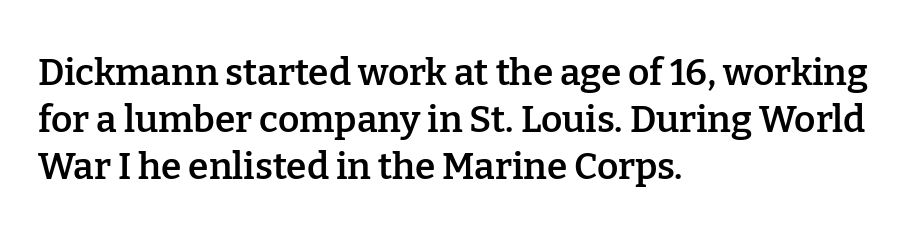
Q: Is the text bold? A: Semi-bold.
Q: Is the text italic (slanted)? A: No, it is upright.
Q: Is the typeface a serif or a sans-serif typeface? A: Serif.
Q: Is the text underlined? A: No.
Q: How is the paragraph aligned? A: Left-aligned.
Q: Is the spacing between letters normal or unusually wide? A: Normal.
Q: Is the spacing between lines tight, normal or loose? A: Normal.
Q: Width (condensed, normal, or wide)? A: Normal.
Q: Stroke contrast? A: Low.
Q: x-height? A: Medium.
Q: Monospaced? A: No.
